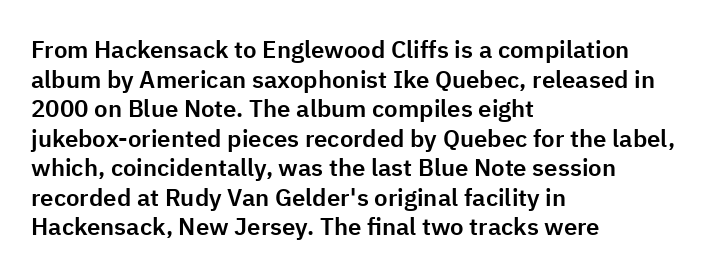
Q: Is the text italic (slanted)? A: No, it is upright.
Q: Is the text underlined? A: No.
Q: How is the paragraph aligned? A: Left-aligned.
Q: Is the spacing between letters normal or unusually wide? A: Normal.
